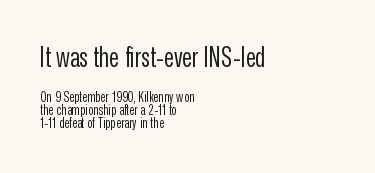
The image shows 27 px text type, upright; set left-aligned, tight line spacing (0.96x), normal letter spacing, not underlined; the first (top) block is 1.93x larger.
